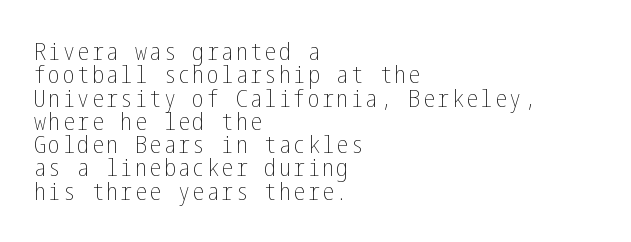
The image shows 24 px text type, upright; set left-aligned, tight line spacing (0.97x), not underlined.
